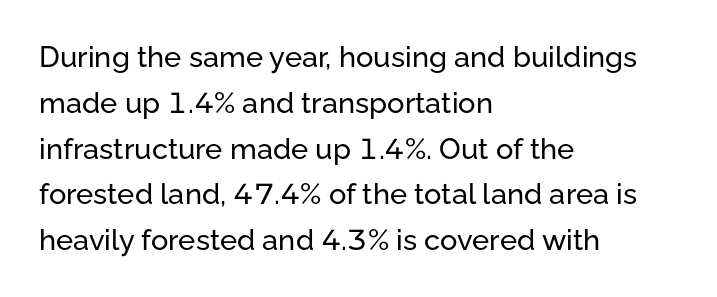
Q: Is the text italic (slanted)? A: No, it is upright.
Q: Is the typeface a serif or a sans-serif typeface? A: Sans-serif.
Q: Is the text underlined? A: No.
Q: How is the paragraph aligned? A: Left-aligned.
Q: Is the spacing between letters normal or unusually wide? A: Normal.
Q: Is the spacing between lines tight, normal or loose? A: Normal.
Q: Width (condensed, normal, or wide)? A: Normal.
Q: Stroke contrast? A: Low.
Q: x-height? A: Medium.
Q: Monospaced? A: No.
